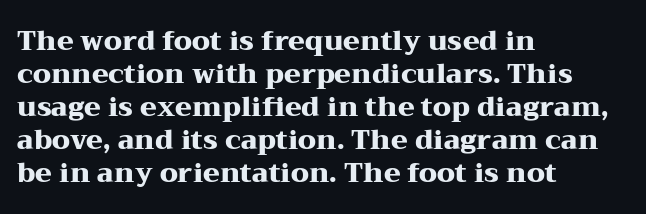
The image shows 27 px bold type, upright; set left-aligned, line spacing 1.22x, normal letter spacing, not underlined.
